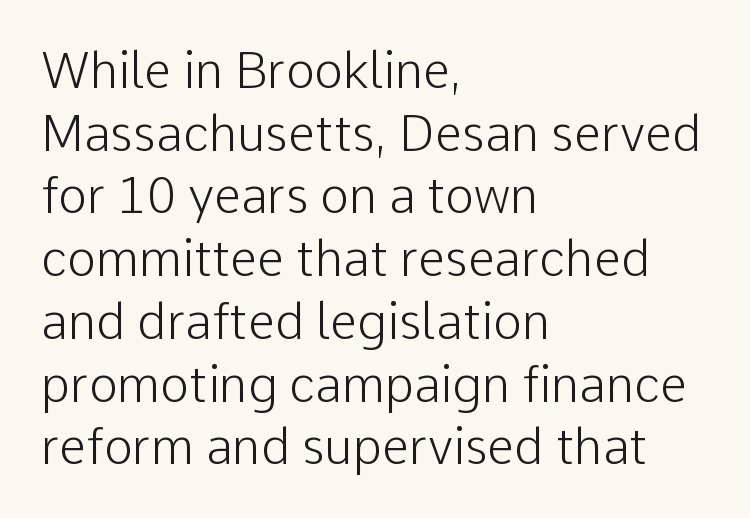
{"serif": "no", "italic": "no", "bold": "no", "weight": "light", "width": "normal", "stroke_contrast": "low", "x_height": "medium", "monospaced": "no", "underline": "no", "align": "left", "line_spacing": "normal", "line_spacing_ratio": 1.28, "letter_spacing": "normal", "letter_spacing_em": 0.0, "glyph_px": 49}
